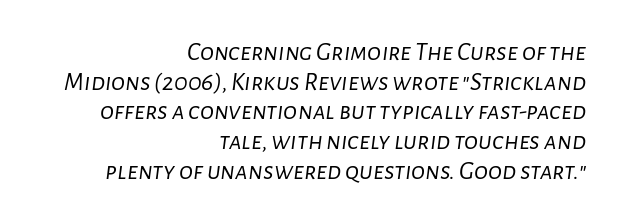
The image shows 26 px text type, italic (leaning right); set right-aligned, tight line spacing (1.14x), normal letter spacing, not underlined.
